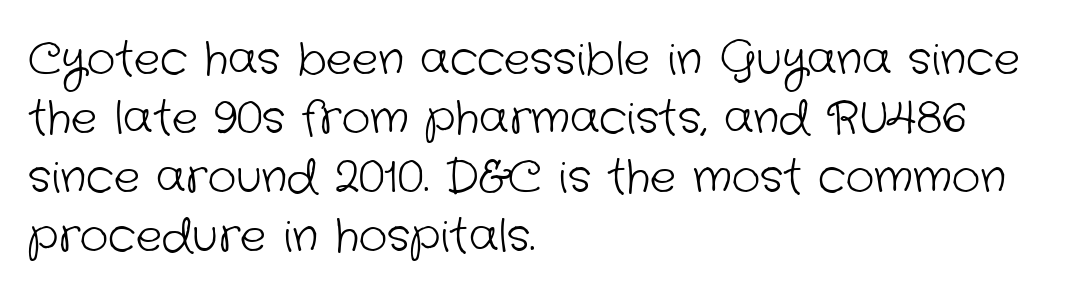
A typesetter would call this proportional, since set widths differ per character. This sample uses a sans-serif face. These lines are set flush left with a ragged right edge. A clean baseline with only descenders dipping below it. No extra ink here — the face is not bold. Interline gaps are of average width in this sample.
